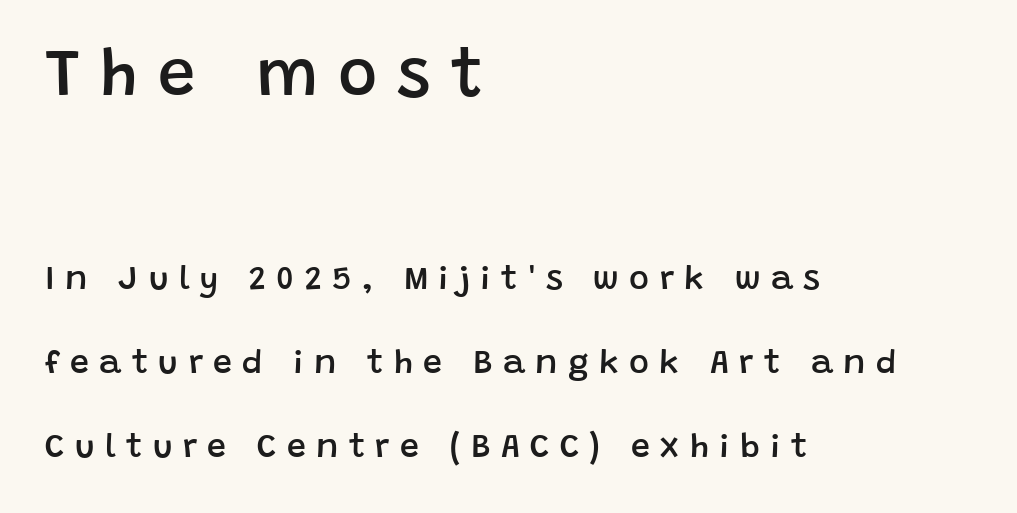
Q: Is the text bold? A: Semi-bold.
Q: Is the text italic (slanted)? A: No, it is upright.
Q: Is the typeface a serif or a sans-serif typeface? A: Sans-serif.
Q: Is the text underlined? A: No.
Q: How is the paragraph aligned? A: Left-aligned.
Q: Is the spacing between letters normal or unusually wide? A: Unusually wide.
Q: Is the spacing between lines tight, normal or loose? A: Loose.
Q: Which block of text is set in a larger size, the first (top) or the second (bottom)? A: The first (top) one.
Q: Width (condensed, normal, or wide)? A: Normal.
Q: Stroke contrast? A: Low.
Q: x-height? A: Large.
Q: Monospaced? A: No.
